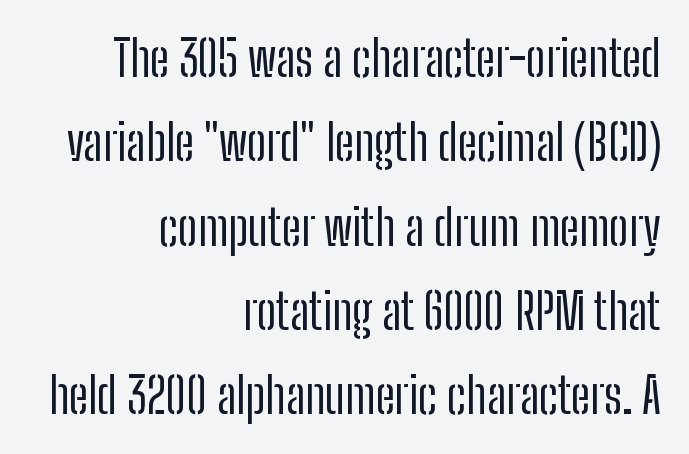
{"serif": "no", "italic": "no", "bold": "no", "weight": "regular", "width": "condensed", "stroke_contrast": "low", "x_height": "medium", "monospaced": "no", "underline": "no", "align": "right", "line_spacing_ratio": 1.72, "letter_spacing": "normal", "letter_spacing_em": 0.0, "glyph_px": 49}
